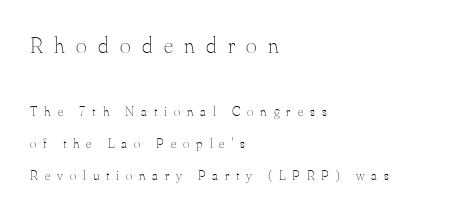
{"italic": "no", "bold": "no", "underline": "no", "align": "left", "line_spacing": "loose", "line_spacing_ratio": 2.31, "letter_spacing": "wide", "letter_spacing_em": 0.49, "larger_block": "first", "size_ratio": 1.64, "glyph_px": 23}
